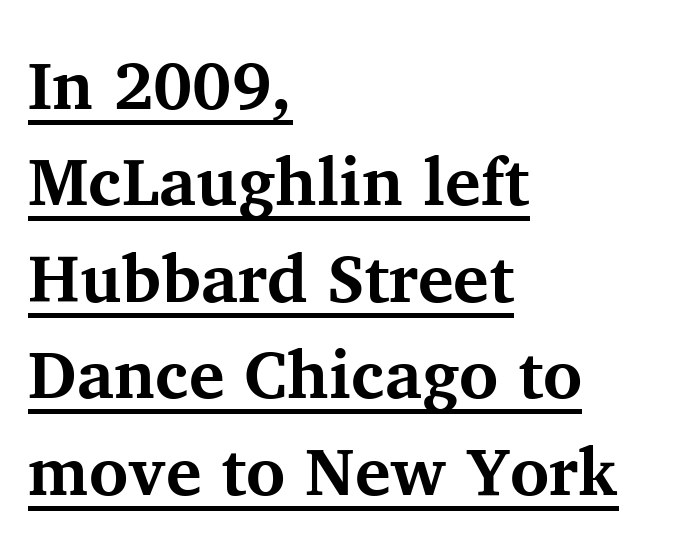
{"serif": "yes", "italic": "no", "bold": "yes", "weight": "bold", "width": "normal", "stroke_contrast": "medium", "x_height": "medium", "monospaced": "no", "underline": "yes", "align": "left", "line_spacing": "normal", "line_spacing_ratio": 1.44, "letter_spacing": "normal", "letter_spacing_em": 0.0, "glyph_px": 67}
